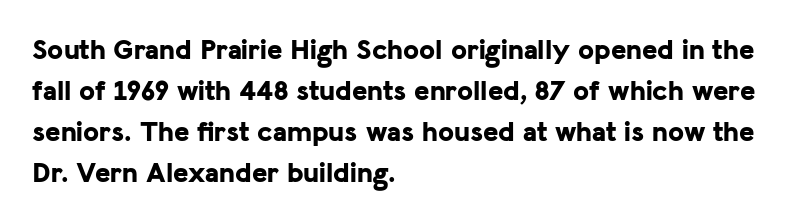
Q: Is the text bold? A: Yes.
Q: Is the text italic (slanted)? A: No, it is upright.
Q: Is the typeface a serif or a sans-serif typeface? A: Sans-serif.
Q: Is the text underlined? A: No.
Q: How is the paragraph aligned? A: Left-aligned.
Q: Is the spacing between letters normal or unusually wide? A: Normal.
Q: Is the spacing between lines tight, normal or loose? A: Normal.
Q: Width (condensed, normal, or wide)? A: Normal.
Q: Stroke contrast? A: Low.
Q: x-height? A: Medium.
Q: Monospaced? A: No.
